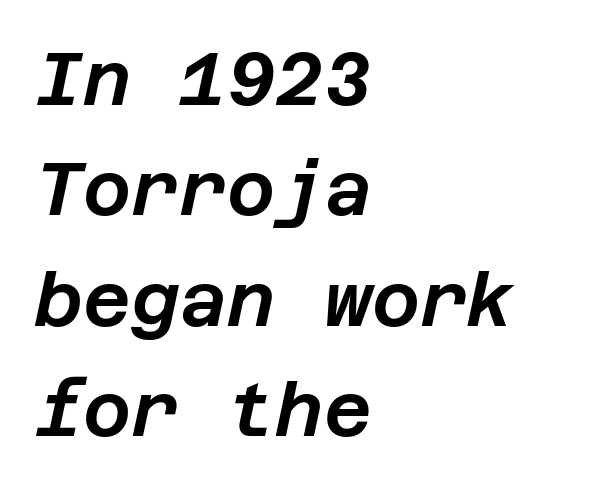
Does extra space separate the letters? No, they use regular spacing. The area under the type is left untouched. Leading matches the norm, producing a regular column. Line beginnings align vertically; line endings do not. Would a proofreader flag this as italicized? Yes.
